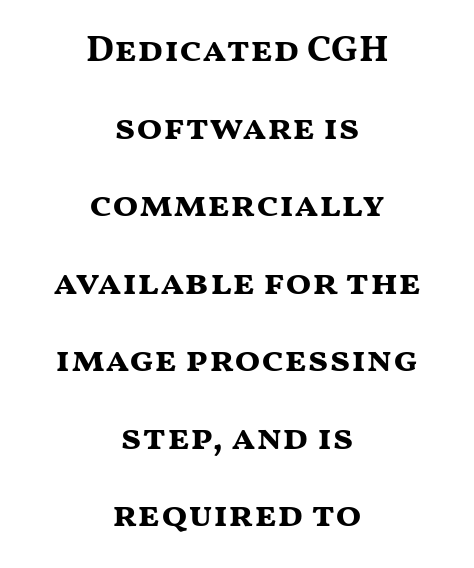
Caption: standard tracking, unaltered. Note: no serifs on the glyphs. A great deal of white space separates one row of letters from the next. Italic: no, the glyphs are upright roman. Spacing verdict: proportional, widths tailored to each character.
